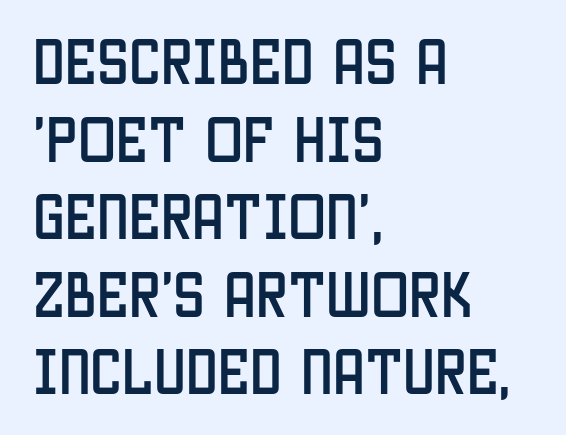
The image shows 51 px condensed sans-serif type, upright; set left-aligned, normal line spacing (1.52x), normal letter spacing, not underlined; low stroke contrast and a large x-height.
